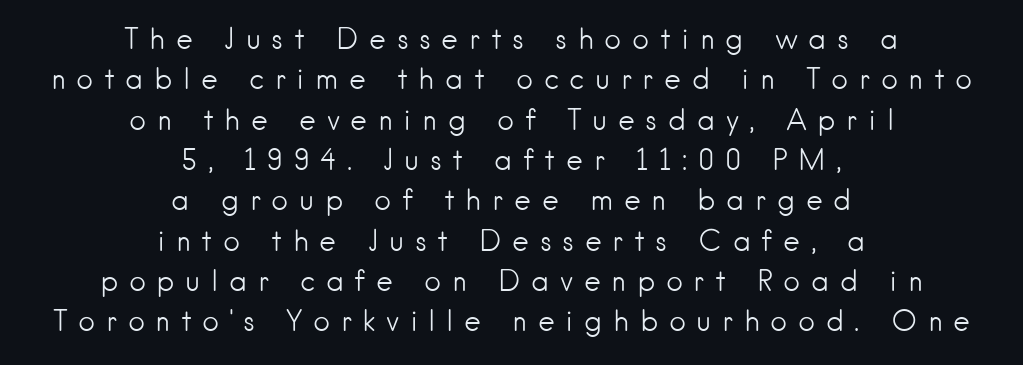
Q: Is the text bold? A: No.
Q: Is the text italic (slanted)? A: No, it is upright.
Q: Is the typeface a serif or a sans-serif typeface? A: Sans-serif.
Q: Is the text underlined? A: No.
Q: How is the paragraph aligned? A: Centered.
Q: Is the spacing between letters normal or unusually wide? A: Unusually wide.
Q: Is the spacing between lines tight, normal or loose? A: Normal.
Q: Width (condensed, normal, or wide)? A: Normal.
Q: Stroke contrast? A: Low.
Q: x-height? A: Small.
Q: Monospaced? A: No.
